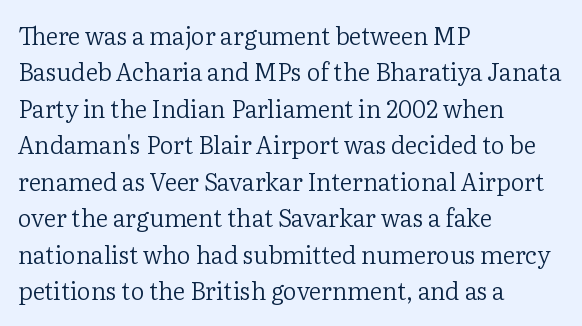
The image shows 24 px text type, upright; set left-aligned, normal line spacing (1.52x), normal letter spacing, not underlined.
